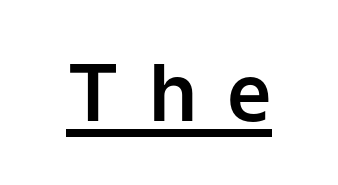
Q: Is the text italic (slanted)? A: No, it is upright.
Q: Is the typeface a serif or a sans-serif typeface? A: Sans-serif.
Q: Is the text underlined? A: Yes.
Q: Is the spacing between letters normal or unusually wide? A: Unusually wide.
Q: Width (condensed, normal, or wide)? A: Normal.
Q: Stroke contrast? A: Low.
Q: x-height? A: Medium.
Q: Monospaced? A: No.
